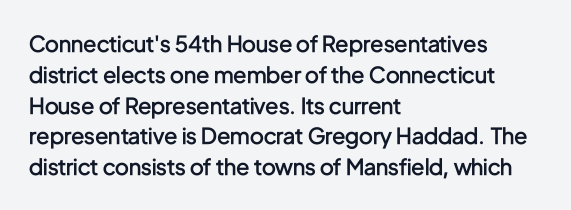
A typesetter would call this zero additional tracking. Decoration check: the copy has no underline. Set as a demibold, roughly 600 on the weight scale. The rendering uses a moderate line-height, typical for paragraphs.
